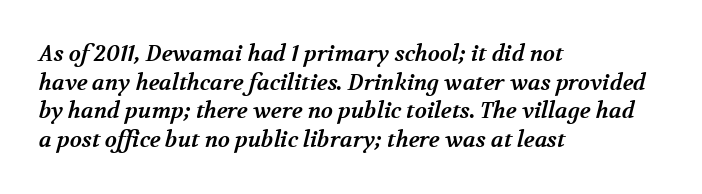
Rule under the text: the space is simply empty. Compared with typical paragraphs, the rows here are spaced about the same. Typographic density is high because the face is bold. This sample is left-justified, so line endings fall wherever the words run out.
